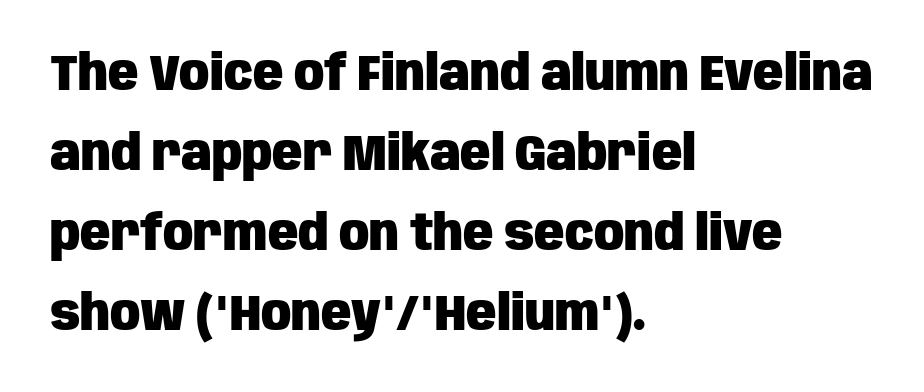
The image shows 50 px heavy, condensed sans-serif type, upright; set left-aligned, normal line spacing (1.6x), normal letter spacing, not underlined; low stroke contrast and a large x-height.
